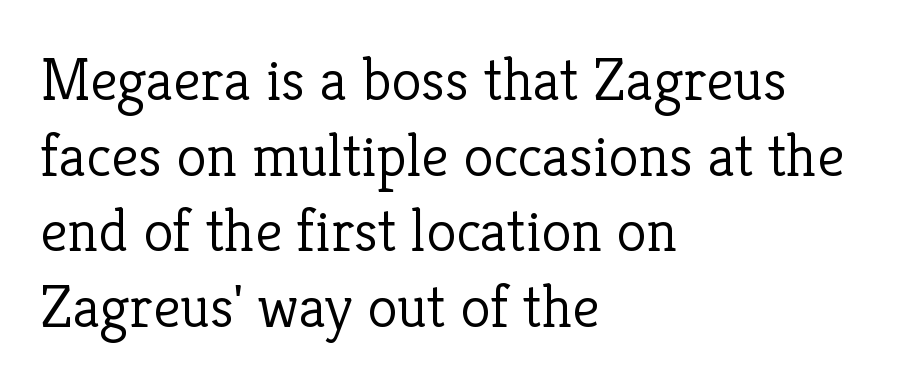
Q: Is the text bold? A: No.
Q: Is the text italic (slanted)? A: No, it is upright.
Q: Is the typeface a serif or a sans-serif typeface? A: Serif.
Q: Is the text underlined? A: No.
Q: How is the paragraph aligned? A: Left-aligned.
Q: Is the spacing between letters normal or unusually wide? A: Normal.
Q: Width (condensed, normal, or wide)? A: Normal.
Q: Stroke contrast? A: Low.
Q: x-height? A: Medium.
Q: Monospaced? A: No.
